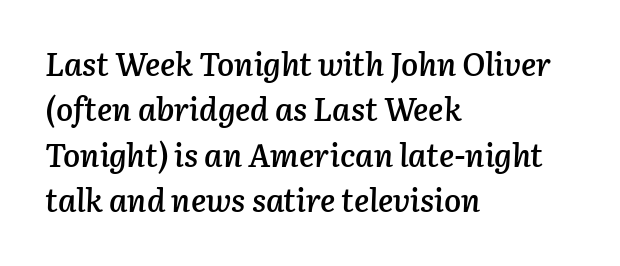
The image shows 32 px semibold type, italic (leaning right); set left-aligned, normal line spacing (1.42x), normal letter spacing, not underlined; low stroke contrast and a medium x-height.
